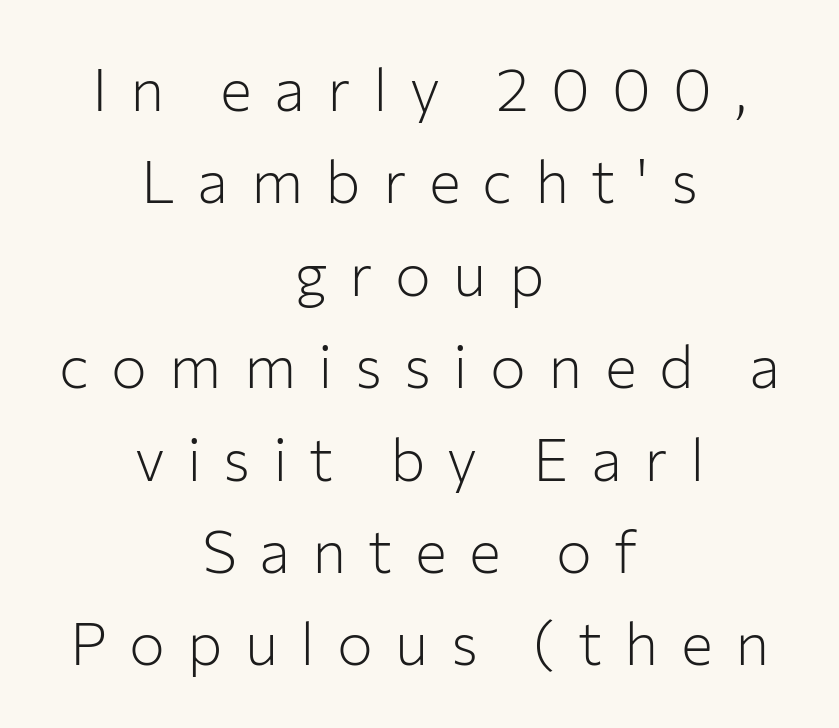
{"serif": "no", "italic": "no", "bold": "no", "weight": "light", "width": "normal", "stroke_contrast": "low", "x_height": "medium", "monospaced": "no", "underline": "no", "align": "center", "line_spacing": "normal", "line_spacing_ratio": 1.54, "letter_spacing": "wide", "letter_spacing_em": 0.37, "glyph_px": 60}
